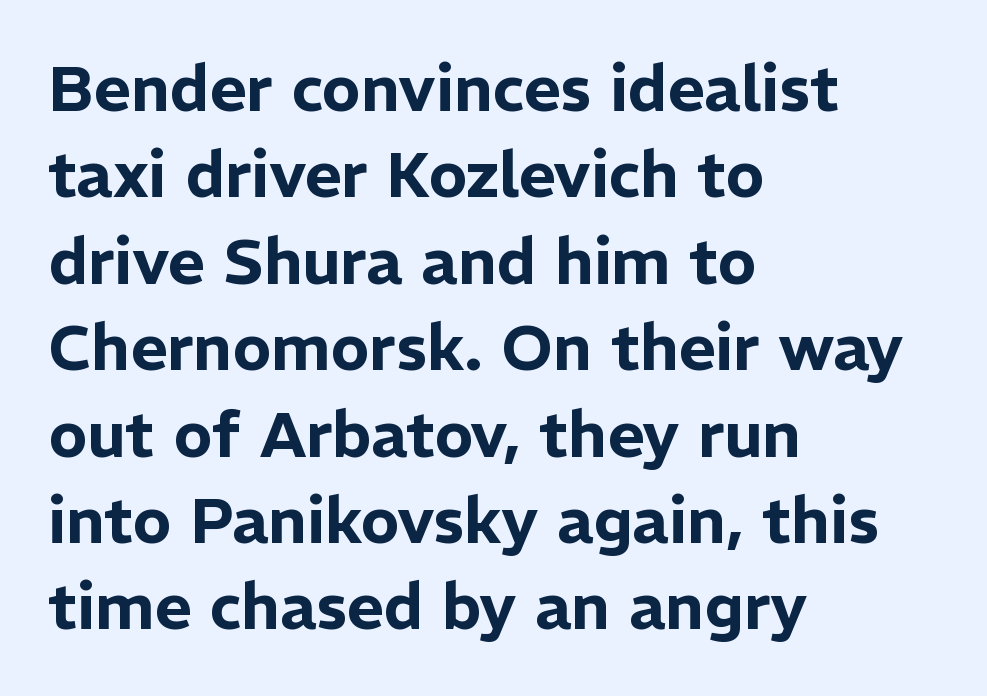
Q: Is the text italic (slanted)? A: No, it is upright.
Q: Is the typeface a serif or a sans-serif typeface? A: Sans-serif.
Q: Is the text underlined? A: No.
Q: How is the paragraph aligned? A: Left-aligned.
Q: Is the spacing between letters normal or unusually wide? A: Normal.
Q: Is the spacing between lines tight, normal or loose? A: Normal.
Q: Width (condensed, normal, or wide)? A: Normal.
Q: Stroke contrast? A: Low.
Q: x-height? A: Medium.
Q: Monospaced? A: No.
